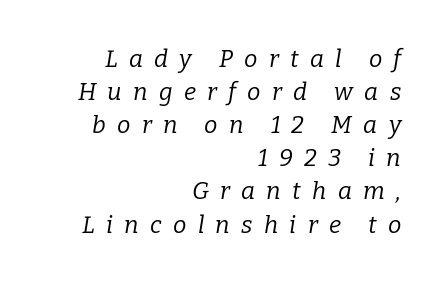
{"italic": "yes", "lean": "right", "slant_degrees": 9, "bold": "no", "underline": "no", "align": "right", "line_spacing": "normal", "line_spacing_ratio": 1.38, "letter_spacing": "wide", "letter_spacing_em": 0.47, "glyph_px": 24}
